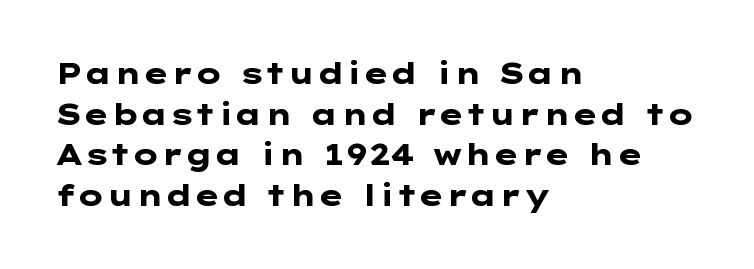
Each row of text sits above clean, open space. No italicization has been applied; the sample stays upright. Plenty of ink on the page — the face is bold. Serif or sans? Sans — the stroke terminals are bare.
